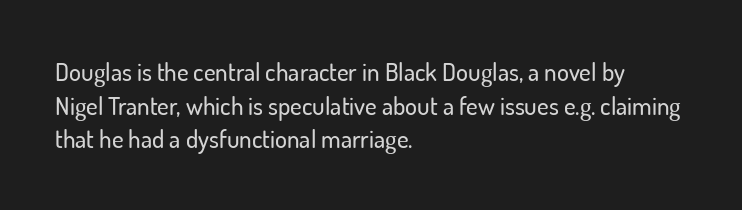
Caption: multi-line text, flush left, ragged right. The font's upright variant was chosen for this text. What stands out about the letter spacing? Nothing — it is the standard amount. Has an underline been added? It has not. This block has exactly the height ordinary leading produces.
